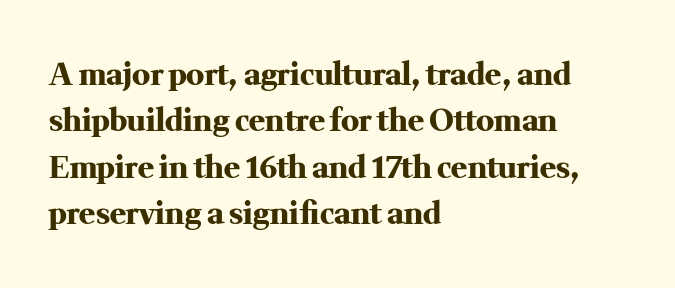
{"serif": "yes", "italic": "no", "bold": "yes", "weight": "heavy", "width": "normal", "stroke_contrast": "medium", "x_height": "medium", "monospaced": "no", "underline": "no", "align": "left", "line_spacing": "normal", "line_spacing_ratio": 1.55, "letter_spacing": "normal", "letter_spacing_em": 0.0, "glyph_px": 30}
